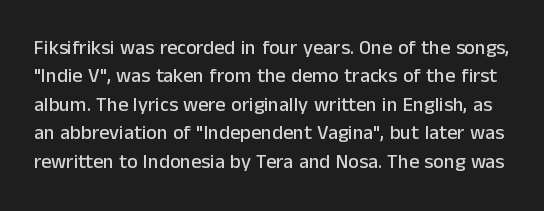
Vertically, the passage feels balanced, rows spaced as you'd expect. Do the letters lean? They stand straight. Beneath every word, the page is bare. Nobody touched the tracking dial on this one.
